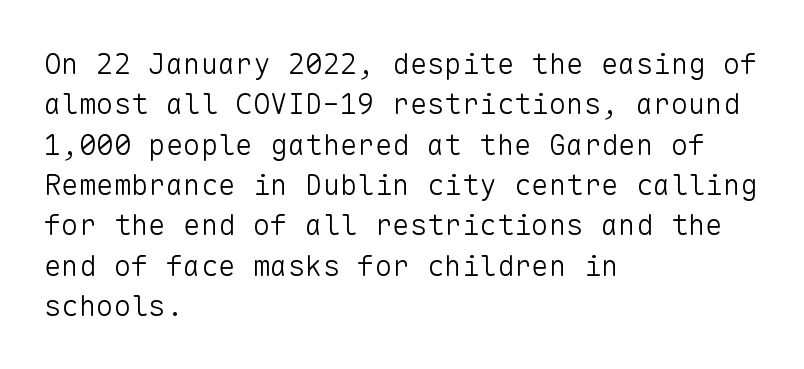
When letters stand straight like this, we call the style roman or upright. The typesetter chose a ragged-right arrangement here. The text was rendered using a sans face with plain stroke endings. The font is comparable to plain body text, perhaps lighter. Tracking value appears to be zero — textbook default spacing. The designer left line spacing at the default.
